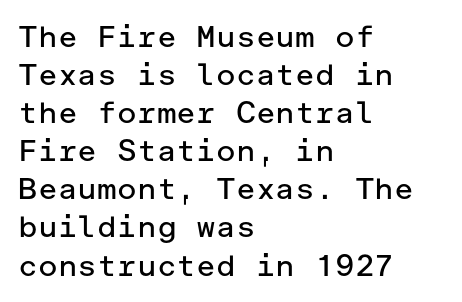
Q: Is the text bold? A: No.
Q: Is the text italic (slanted)? A: No, it is upright.
Q: Is the typeface a serif or a sans-serif typeface? A: Sans-serif.
Q: Is the text underlined? A: No.
Q: How is the paragraph aligned? A: Left-aligned.
Q: Is the spacing between letters normal or unusually wide? A: Normal.
Q: Is the spacing between lines tight, normal or loose? A: Normal.
Q: Width (condensed, normal, or wide)? A: Normal.
Q: Stroke contrast? A: Low.
Q: x-height? A: Medium.
